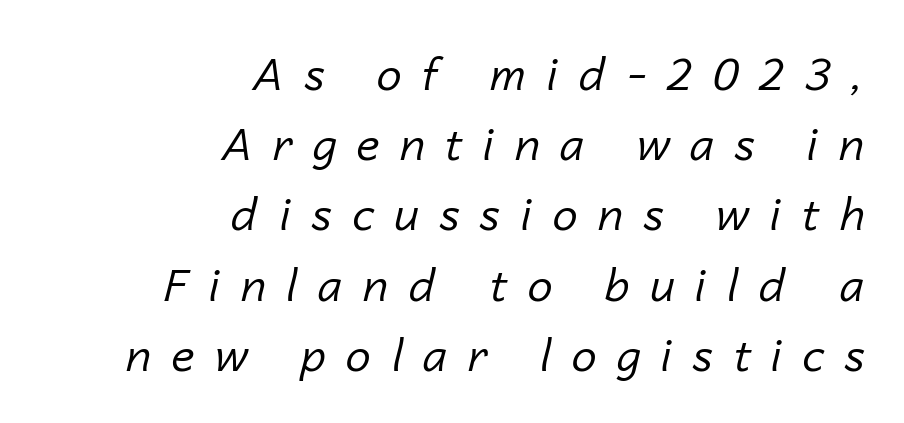
{"italic": "yes", "lean": "right", "slant_degrees": 14, "bold": "no", "weight": "regular", "width": "normal", "stroke_contrast": "low", "x_height": "medium", "monospaced": "no", "underline": "no", "align": "right", "line_spacing": "normal", "line_spacing_ratio": 1.56, "letter_spacing": "wide", "letter_spacing_em": 0.45, "glyph_px": 45}
